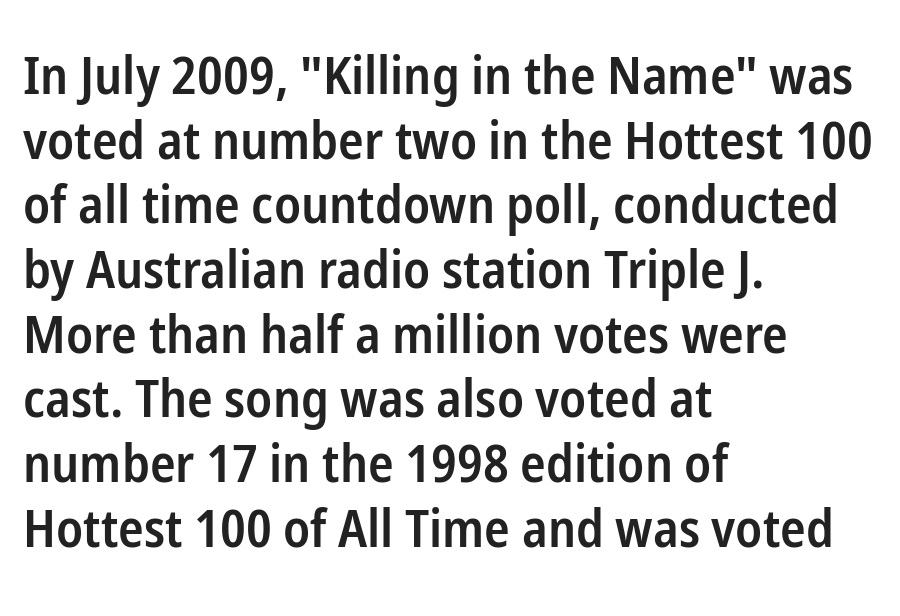
{"serif": "no", "italic": "no", "bold": "semi", "weight": "semibold", "width": "condensed", "stroke_contrast": "low", "x_height": "medium", "monospaced": "no", "underline": "no", "align": "left", "line_spacing_ratio": 1.22, "letter_spacing": "normal", "letter_spacing_em": 0.0, "glyph_px": 53}
